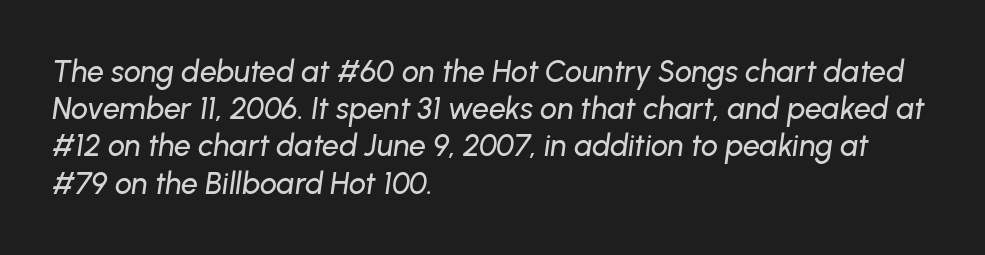
The image shows 30 px text type, italic (leaning right); set left-aligned, line spacing 1.24x, normal letter spacing, not underlined; low stroke contrast and a medium x-height.
